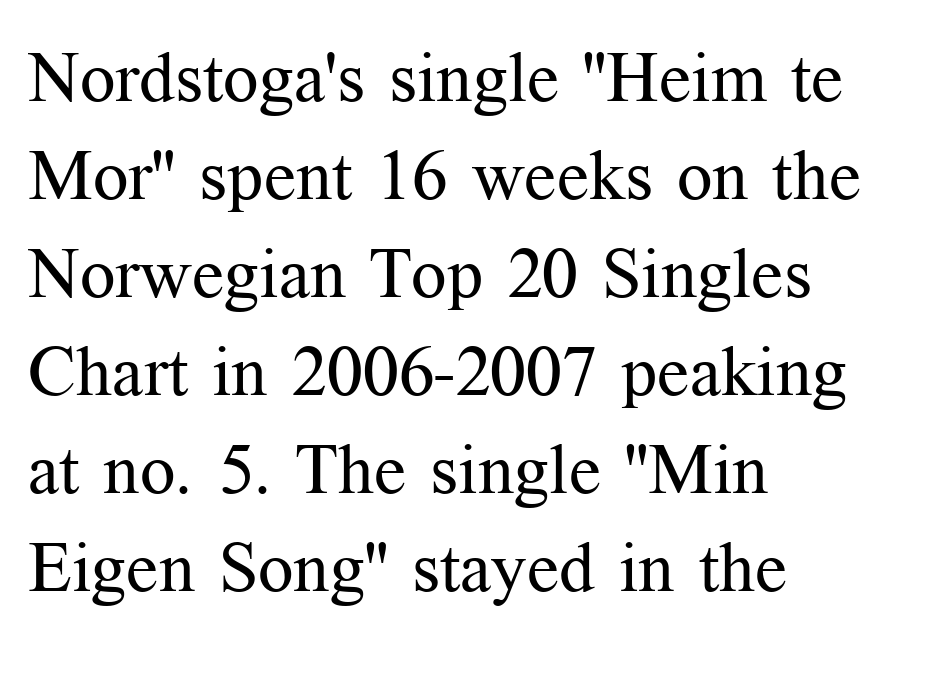
Each row of text sits above clean, open space. Look at the bottom of the vertical strokes: they flare into serifs here. No chunkiness to these letters — they're not bold. Tracking value appears to be zero — textbook default spacing. A typesetter would mark this as roman, not italic. Is this a fixed-width face? No — the glyphs have proportional, varying widths.
